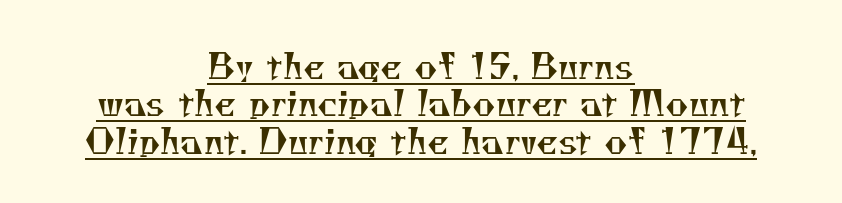
{"serif": "yes", "bold": "no", "weight": "regular", "width": "normal", "stroke_contrast": "medium", "x_height": "small", "monospaced": "no", "underline": "yes", "align": "center", "line_spacing": "tight", "line_spacing_ratio": 1.07, "letter_spacing": "normal", "letter_spacing_em": 0.0, "glyph_px": 35}
